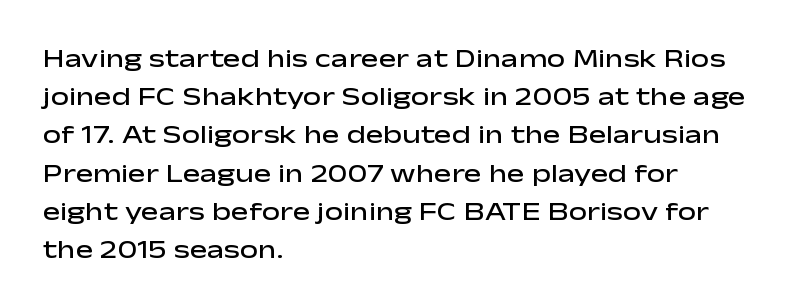
{"italic": "no", "bold": "semi", "underline": "no", "align": "left", "line_spacing": "normal", "line_spacing_ratio": 1.47, "letter_spacing": "normal", "letter_spacing_em": 0.0, "glyph_px": 26}
